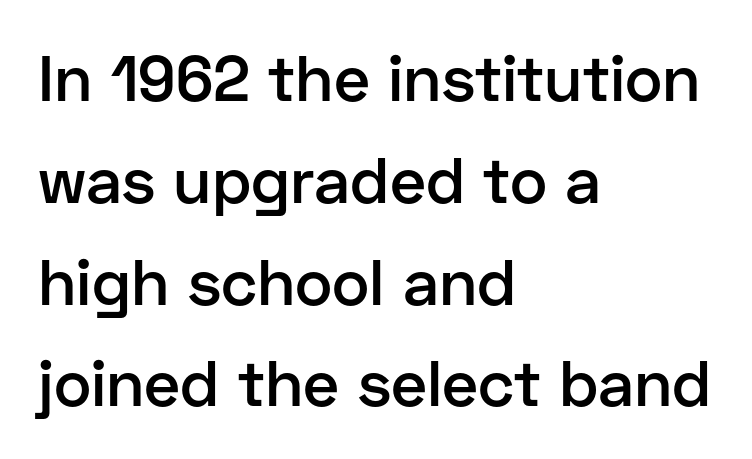
The image shows 64 px semibold sans-serif type, upright; set left-aligned, normal line spacing (1.59x), normal letter spacing, not underlined; low stroke contrast and a medium x-height.
